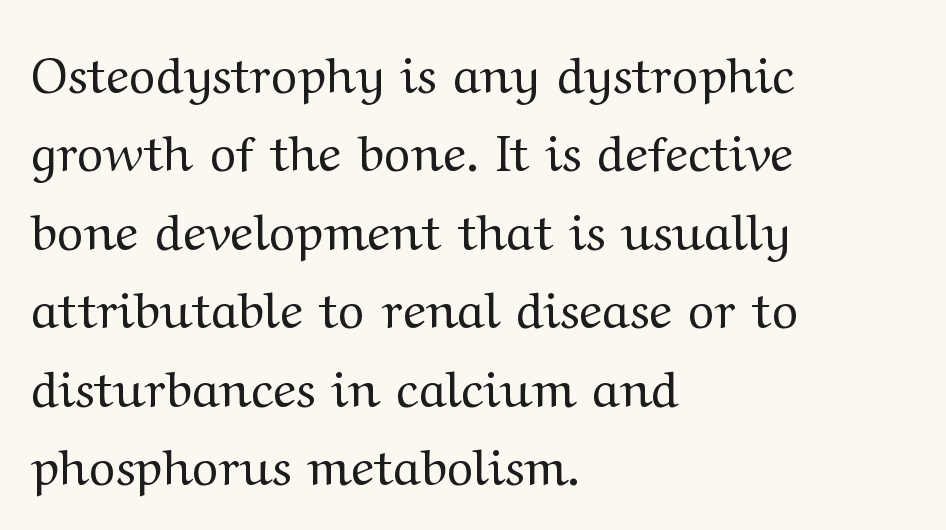
The image shows 50 px regular-weight, wide serif type, upright; set left-aligned, normal line spacing (1.57x), normal letter spacing, not underlined; medium stroke contrast and a medium x-height.
